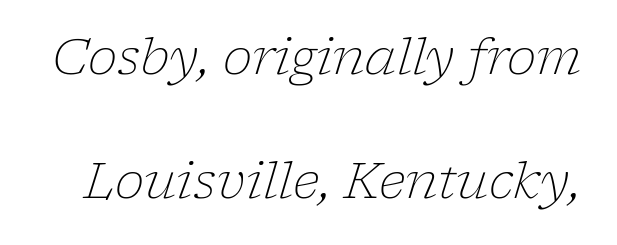
A great deal of white space separates one row of letters from the next. No heavy texture on the line: the type isn't bold. Slant detected: the letters are inclined. A bare baseline throughout the passage. The letters advance in unequal steps, a hallmark of proportional type.
